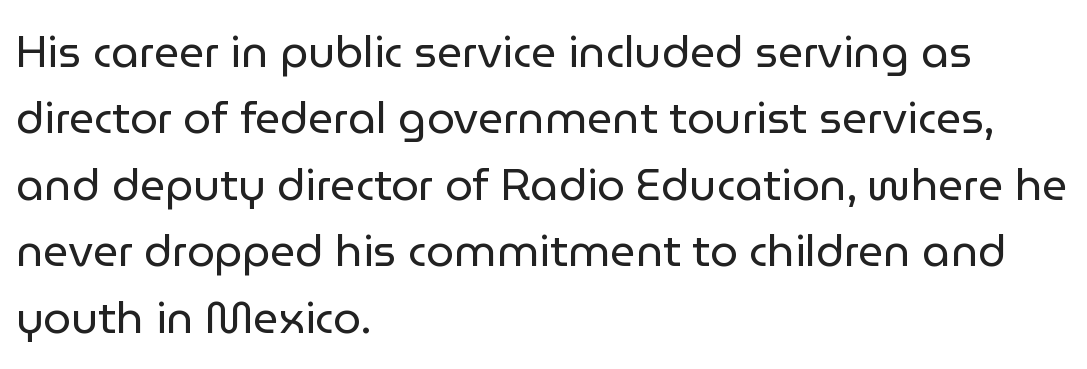
The image shows 44 px regular-weight sans-serif type, upright; set left-aligned, normal line spacing (1.51x), normal letter spacing, not underlined; low stroke contrast and a medium x-height.
